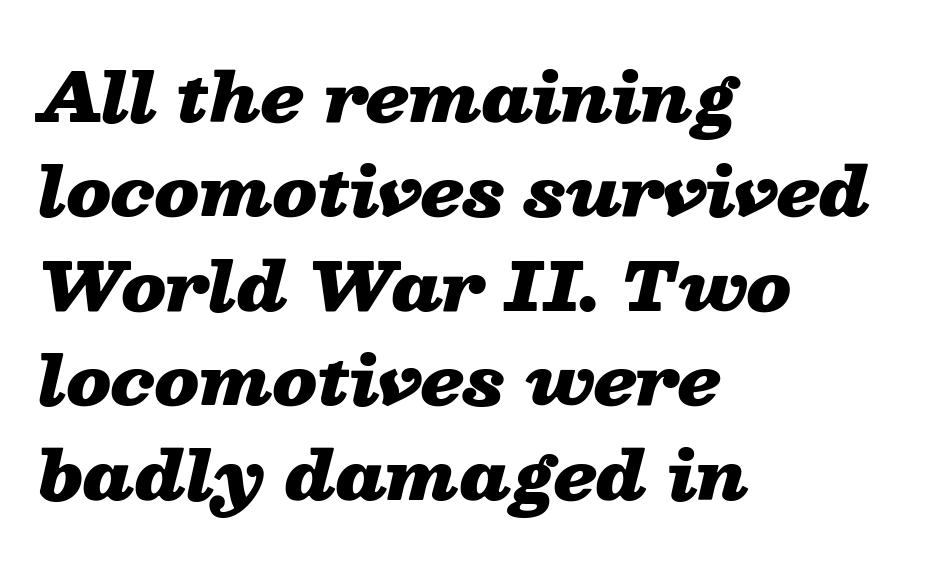
The image shows 66 px heavy, wide type, italic (leaning right); set left-aligned, normal line spacing (1.43x), normal letter spacing, not underlined; low stroke contrast and a medium x-height.
